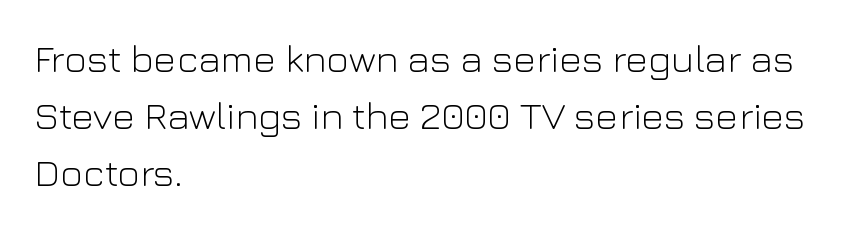
The image shows 39 px light sans-serif type, upright; set left-aligned, normal line spacing (1.46x), normal letter spacing, not underlined; low stroke contrast and a medium x-height.
